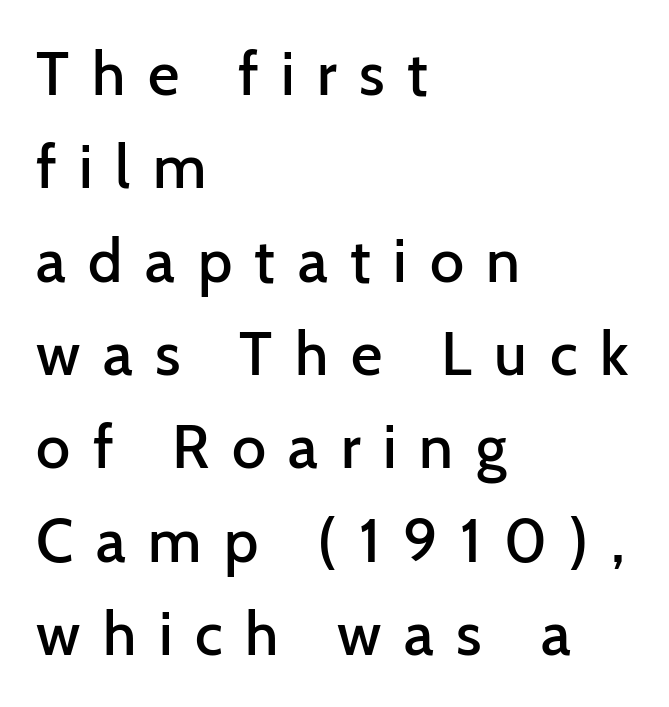
The image shows 61 px semibold sans-serif type, upright; set left-aligned, normal line spacing (1.53x), unusually wide letter spacing (+0.37 em), not underlined; low stroke contrast and a medium x-height.
